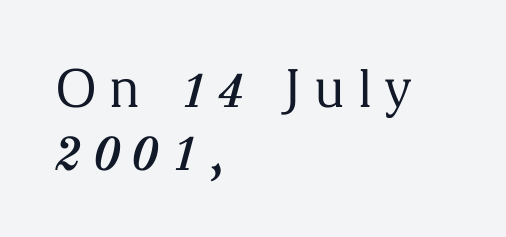
The image shows 53 px regular-weight serif type, upright; set left-aligned, line spacing 1.18x, unusually wide letter spacing (+0.23 em), not underlined; medium stroke contrast and a medium x-height.
